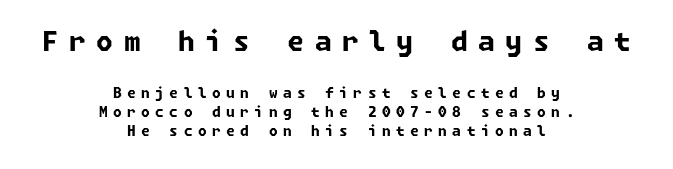
The rows are spaced the way most documents space them. The compositor balanced each line on the midline. Top chunk: large. Bottom chunk: small. This rendering features lettering with no underline.
